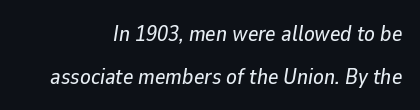
Line spacing here is loose. Is the block centered? No — it sits flush against the right margin. The face used here has a pronounced slope to its letters. Underline: absent. The rendering keeps characters at their native spacing.
